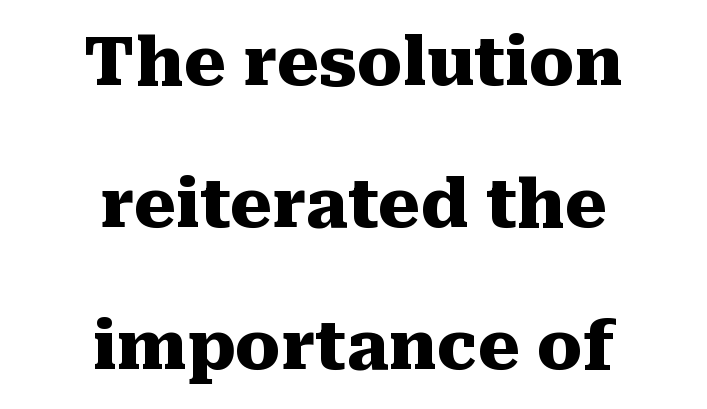
{"serif": "yes", "italic": "no", "bold": "yes", "weight": "heavy", "width": "normal", "stroke_contrast": "medium", "x_height": "medium", "monospaced": "no", "underline": "no", "align": "center", "line_spacing": "loose", "line_spacing_ratio": 2.12, "letter_spacing": "normal", "letter_spacing_em": 0.0, "glyph_px": 67}
